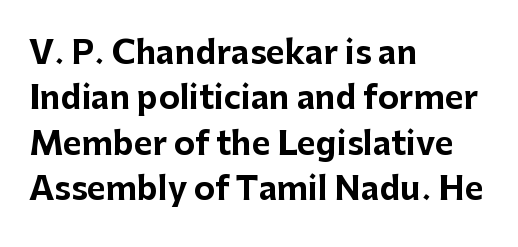
The image shows 32 px bold sans-serif type, upright; set left-aligned, normal line spacing (1.42x), normal letter spacing, not underlined; low stroke contrast and a medium x-height.
